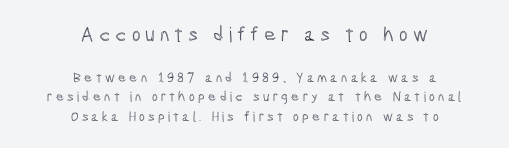
Tracking here is generous; glyphs stand well apart from one another. A normal amount of white space separates one row of letters from the next. Visually, the top section dominates because its glyphs are scaled up. Italic? Not at all — the glyphs are vertical. Which margin do the lines hug? Neither — every line sits in the middle. Bare-footed words on every line.
